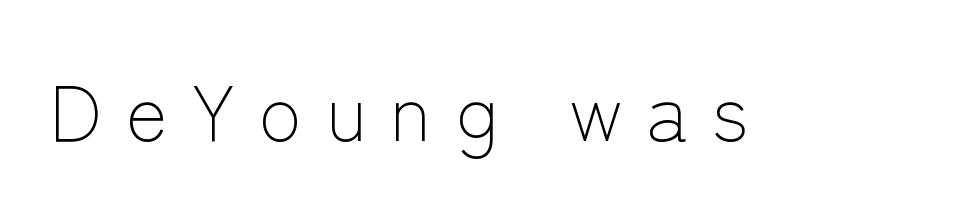
Words float on clear page, feet unadorned. Is there any slant? The stems are plumb. Examine the stroke ends and you'll find no serifs. Loose tracking; the words dissolve into strings of separated letters.
